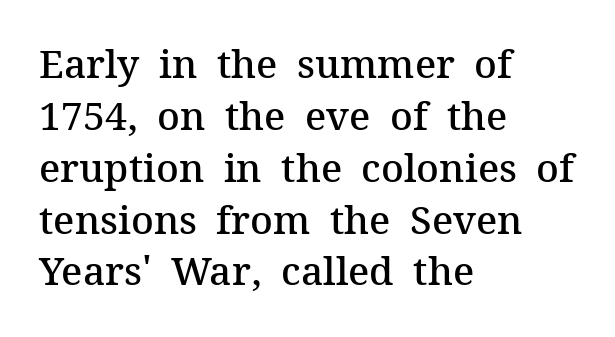
This block has exactly the height ordinary leading produces. This is serif lettering, the kind often seen in printed books. Here the designer chose a conventional face with non-uniform glyph widths. Horizontal alignment here is leftward, the default for most running prose.
